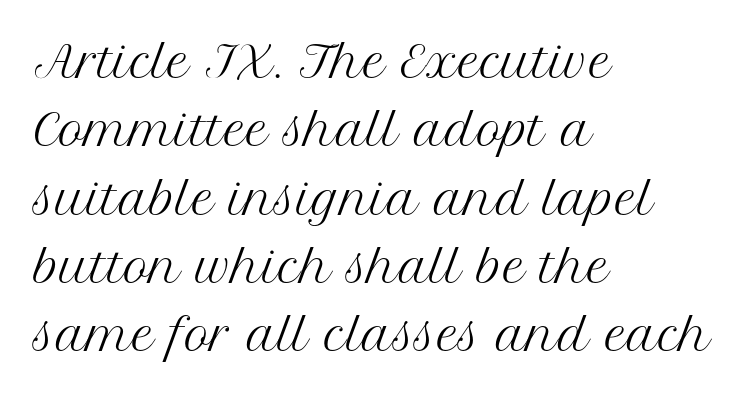
Q: Is the text bold? A: No.
Q: Is the text italic (slanted)? A: Yes.
Q: Is the typeface a serif or a sans-serif typeface? A: Serif.
Q: Is the text underlined? A: No.
Q: How is the paragraph aligned? A: Left-aligned.
Q: Is the spacing between letters normal or unusually wide? A: Normal.
Q: Is the spacing between lines tight, normal or loose? A: Normal.
Q: Width (condensed, normal, or wide)? A: Normal.
Q: Stroke contrast? A: Medium.
Q: x-height? A: Medium.
Q: Monospaced? A: No.
